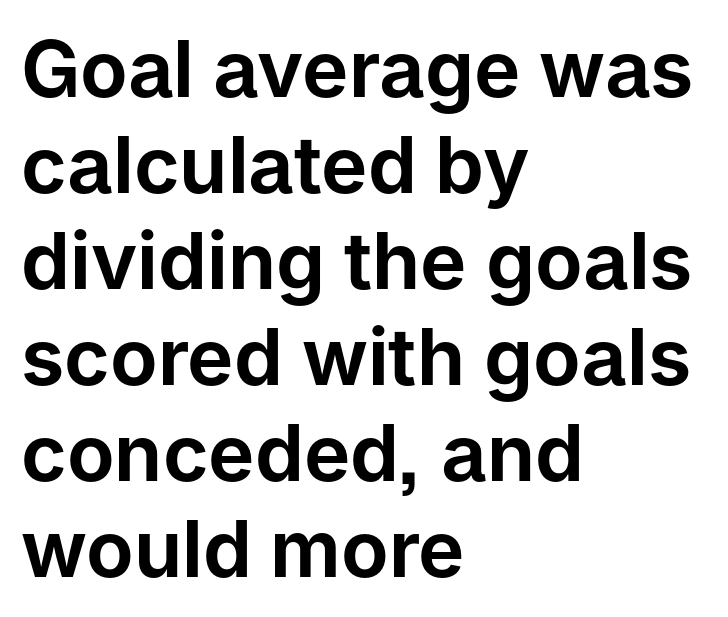
Left-aligned paragraph, ragged on the right. What kind of face is this? One without serifs — a sans. The baseline area is clear. Does the lettering tilt? It doesn't — this is upright. The rendering uses natural spacing where letterforms have individual widths. Default kerning and tracking; the words read as compact shapes.
